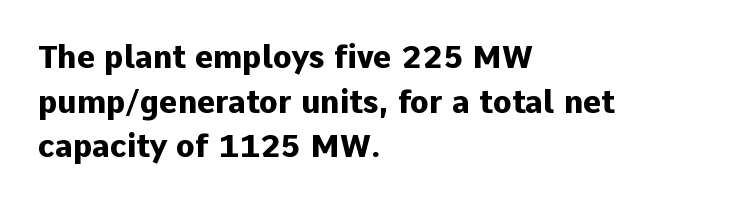
The image shows 31 px heavy sans-serif type, upright; set left-aligned, normal line spacing (1.44x), normal letter spacing, not underlined; low stroke contrast and a medium x-height.
